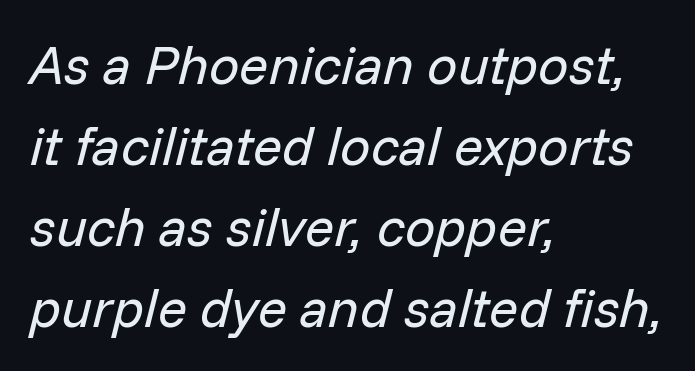
You could call the tracking neutral — neither tight nor loose. The face used here is proportionally spaced, like ordinary book or web type. Left-aligned paragraph, ragged on the right. This is oblique type, the kind used for emphasis or titles. The specimen omits any rule beneath the text block's lines.
